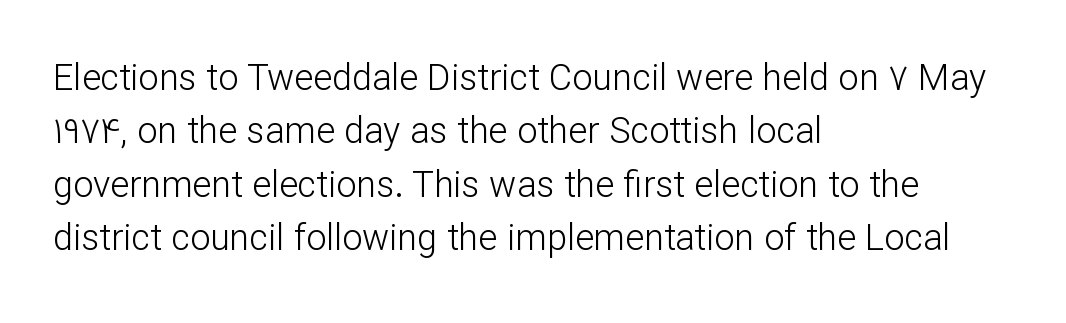
The image shows 36 px light sans-serif type, upright; set left-aligned, normal line spacing (1.48x), normal letter spacing, not underlined; low stroke contrast and a medium x-height.
